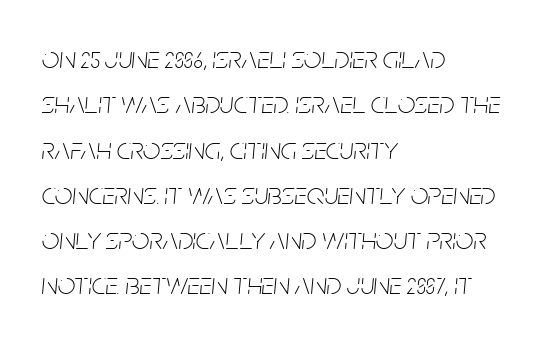
{"italic": "yes", "lean": "right", "slant_degrees": 5, "bold": "no", "weight": "thin", "width": "condensed", "stroke_contrast": "low", "x_height": "large", "monospaced": "no", "underline": "no", "align": "left", "line_spacing": "normal", "line_spacing_ratio": 1.46, "letter_spacing": "normal", "letter_spacing_em": 0.0, "glyph_px": 31}
